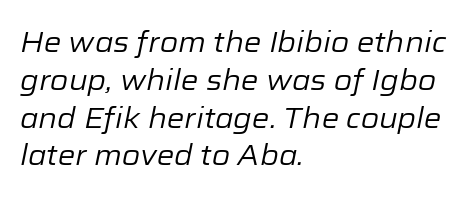
Think standard paragraph weight, or any step lighter than that. These lines stack with their left ends in a neat column. This sample has the flowing, uneven cadence of proportional lettering. The strip under each line holds only bare page. What's the leading like? Ordinary, nothing unusual. Would a proofreader flag this as italicized? Yes.
